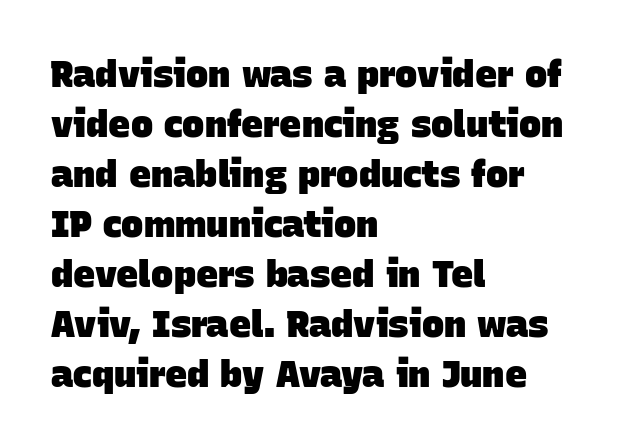
{"serif": "no", "bold": "yes", "weight": "heavy", "width": "normal", "stroke_contrast": "low", "x_height": "large", "monospaced": "no", "underline": "no", "align": "left", "line_spacing": "normal", "line_spacing_ratio": 1.35, "letter_spacing": "normal", "letter_spacing_em": 0.0, "glyph_px": 37}
